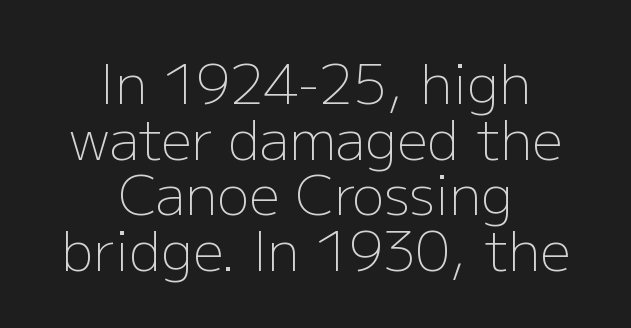
Q: Is the text bold? A: No.
Q: Is the text italic (slanted)? A: No, it is upright.
Q: Is the typeface a serif or a sans-serif typeface? A: Sans-serif.
Q: Is the text underlined? A: No.
Q: How is the paragraph aligned? A: Centered.
Q: Is the spacing between letters normal or unusually wide? A: Normal.
Q: Is the spacing between lines tight, normal or loose? A: Tight.
Q: Width (condensed, normal, or wide)? A: Normal.
Q: Stroke contrast? A: Low.
Q: x-height? A: Medium.
Q: Monospaced? A: No.
